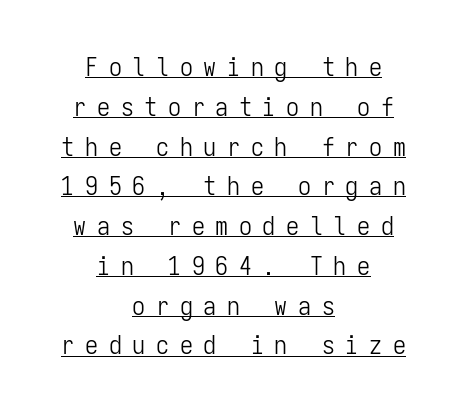
{"italic": "no", "bold": "no", "underline": "yes", "align": "center", "line_spacing": "normal", "line_spacing_ratio": 1.53, "letter_spacing": "wide", "letter_spacing_em": 0.41, "glyph_px": 26}
